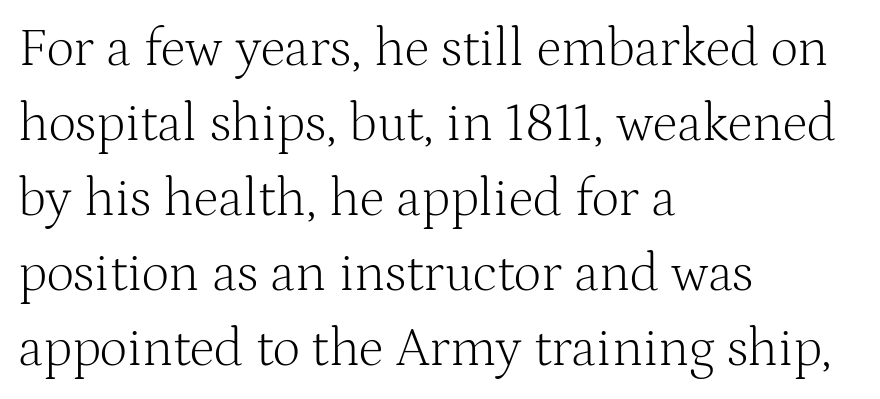
The image shows 54 px light serif type, upright; set left-aligned, normal line spacing (1.39x), normal letter spacing, not underlined; medium stroke contrast and a medium x-height.
